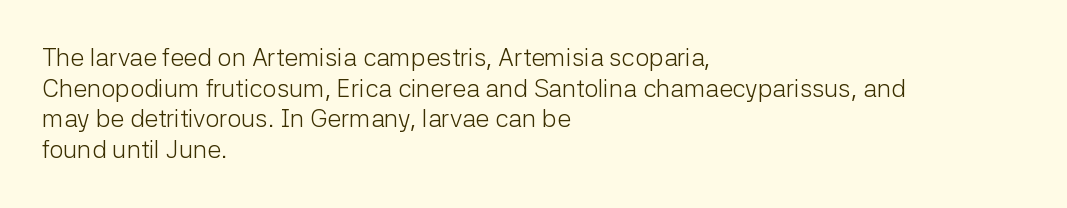
{"italic": "no", "bold": "no", "underline": "no", "align": "left", "line_spacing_ratio": 1.23, "letter_spacing": "normal", "letter_spacing_em": 0.0, "glyph_px": 25}
